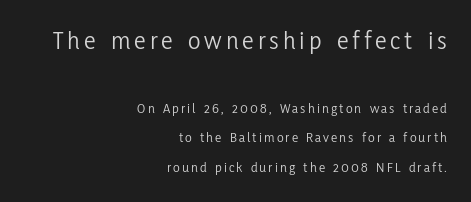
{"italic": "no", "bold": "no", "underline": "no", "align": "right", "line_spacing": "loose", "line_spacing_ratio": 2.09, "larger_block": "first", "size_ratio": 1.86, "glyph_px": 26}
